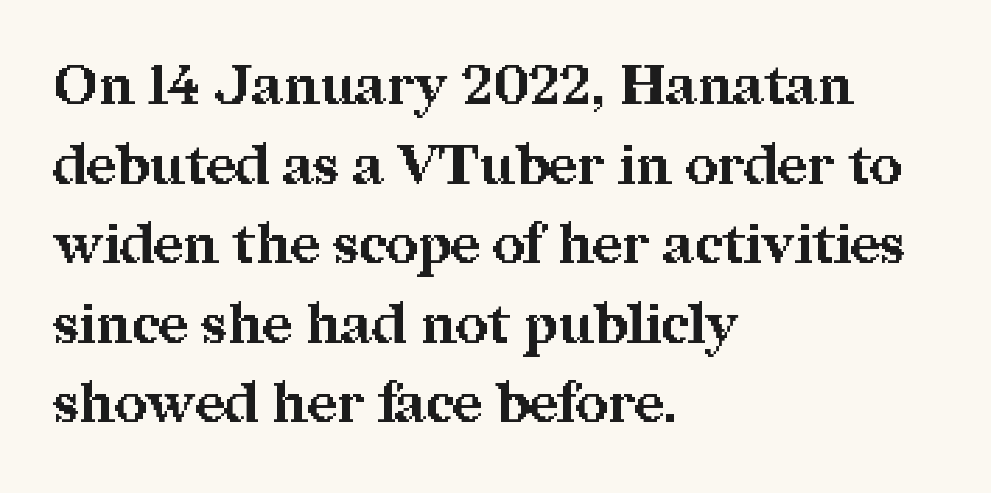
Q: Is the text bold? A: Yes.
Q: Is the text italic (slanted)? A: No, it is upright.
Q: Is the typeface a serif or a sans-serif typeface? A: Serif.
Q: Is the text underlined? A: No.
Q: How is the paragraph aligned? A: Left-aligned.
Q: Is the spacing between letters normal or unusually wide? A: Normal.
Q: Is the spacing between lines tight, normal or loose? A: Normal.
Q: Width (condensed, normal, or wide)? A: Normal.
Q: Stroke contrast? A: Medium.
Q: x-height? A: Medium.
Q: Monospaced? A: No.
